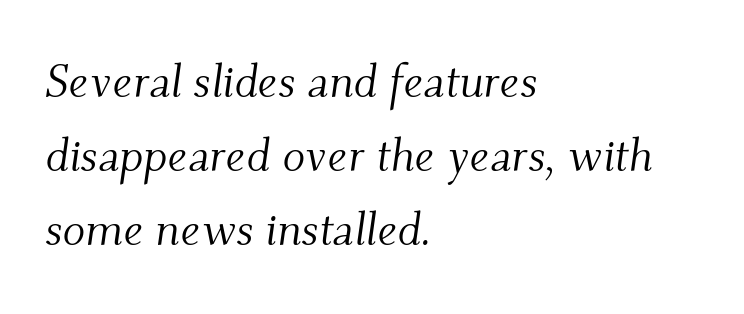
Notice how the stems are inclined rather than vertical — that's the hallmark of italics. Does the copy run flush right? No — it runs flush left. This sample keeps an unexceptional amount of space between lines. Proportional: the letters do not fall into vertical columns. Look at the bottom of the vertical strokes: they flare into serifs here. No extra tracking has been applied to these lines.
